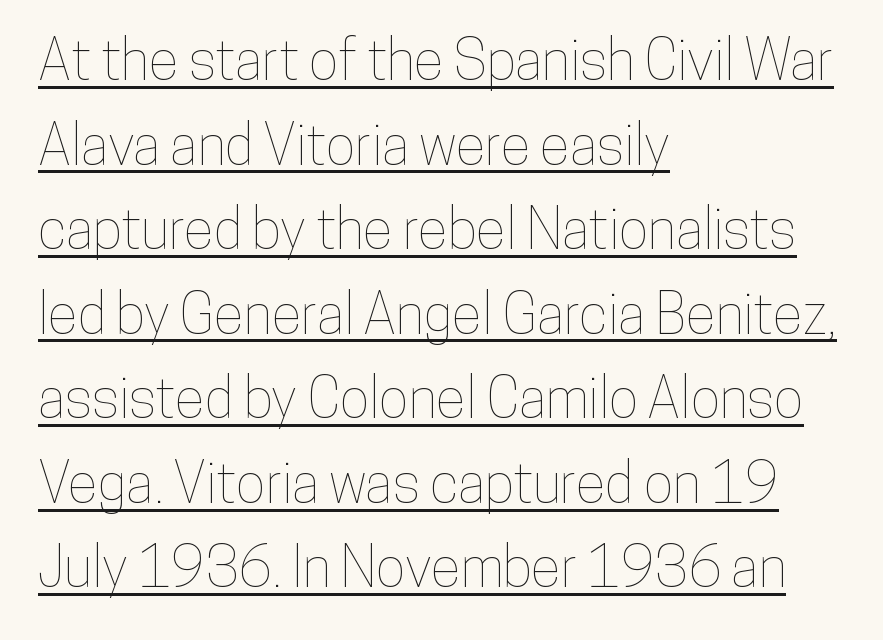
Nobody touched the tracking dial on this one. The rag falls on the right side of this text block. The passage shown stacks its lines at a standard gap. The type sits square on the baseline with zero lean.
